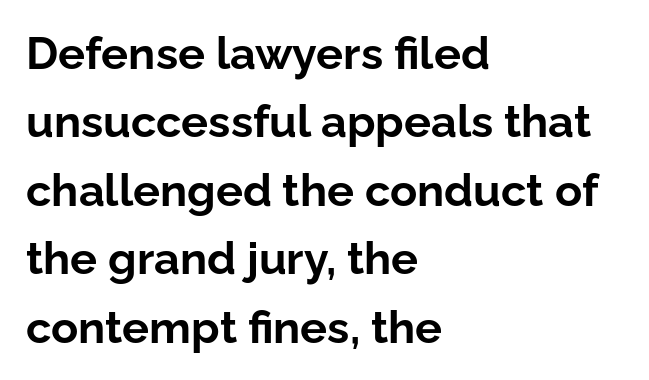
The image shows 45 px bold sans-serif type, upright; set left-aligned, normal line spacing (1.52x), normal letter spacing, not underlined; low stroke contrast and a medium x-height.
